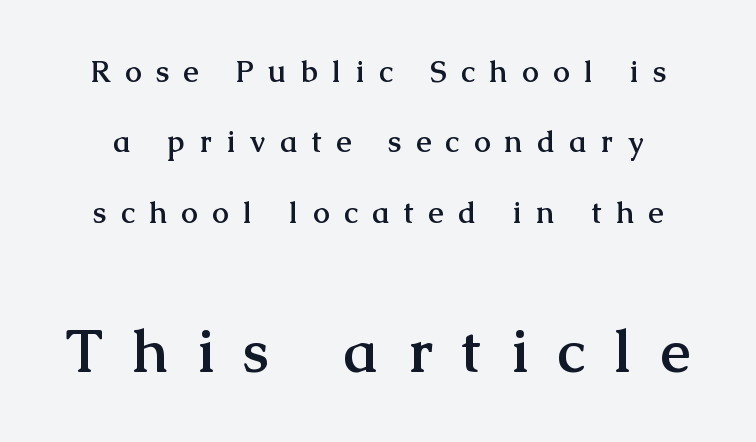
Q: Is the text bold? A: Yes.
Q: Is the text italic (slanted)? A: No, it is upright.
Q: Is the typeface a serif or a sans-serif typeface? A: Serif.
Q: Is the text underlined? A: No.
Q: Is the spacing between letters normal or unusually wide? A: Unusually wide.
Q: Is the spacing between lines tight, normal or loose? A: Loose.
Q: Which block of text is set in a larger size, the first (top) or the second (bottom)? A: The second (bottom) one.
Q: Width (condensed, normal, or wide)? A: Normal.
Q: Stroke contrast? A: Medium.
Q: x-height? A: Medium.
Q: Monospaced? A: No.
